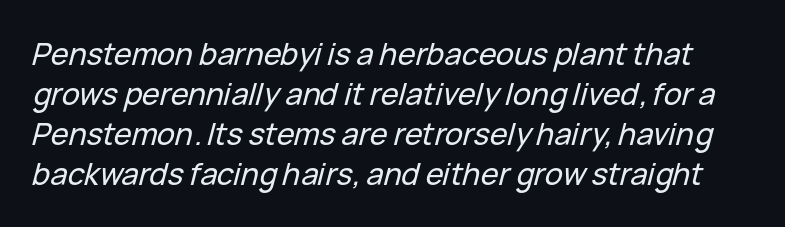
{"italic": "yes", "lean": "right", "slant_degrees": 15, "width": "normal", "stroke_contrast": "low", "x_height": "medium", "monospaced": "no", "underline": "no", "line_spacing": "normal", "line_spacing_ratio": 1.33, "letter_spacing": "normal", "letter_spacing_em": 0.0, "glyph_px": 30}
